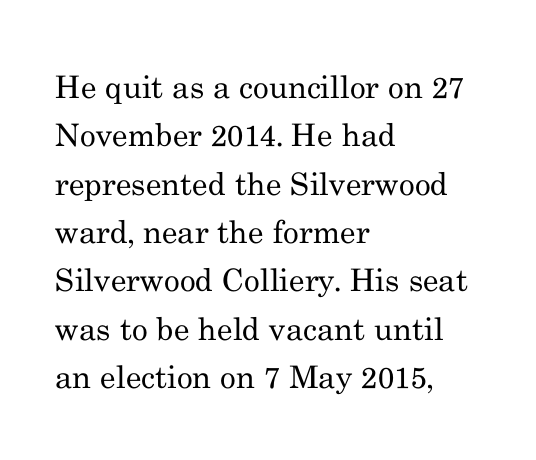
Q: Is the text bold? A: No.
Q: Is the text italic (slanted)? A: No, it is upright.
Q: Is the typeface a serif or a sans-serif typeface? A: Serif.
Q: Is the text underlined? A: No.
Q: How is the paragraph aligned? A: Left-aligned.
Q: Is the spacing between letters normal or unusually wide? A: Normal.
Q: Is the spacing between lines tight, normal or loose? A: Normal.
Q: Width (condensed, normal, or wide)? A: Normal.
Q: Stroke contrast? A: Medium.
Q: x-height? A: Small.
Q: Monospaced? A: No.
